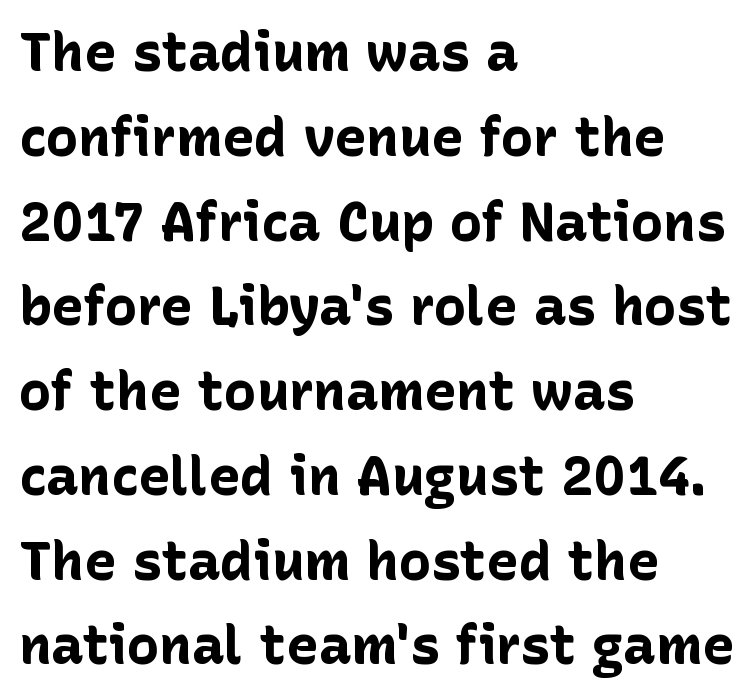
{"serif": "no", "italic": "no", "bold": "yes", "weight": "bold", "width": "normal", "stroke_contrast": "low", "x_height": "medium", "monospaced": "no", "underline": "no", "align": "left", "line_spacing": "normal", "line_spacing_ratio": 1.57, "letter_spacing": "normal", "letter_spacing_em": 0.0, "glyph_px": 54}
